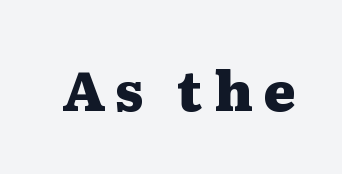
Display-style spreading of the glyphs; the letterfit is very open. What weight is shown? A full bold with thick strokes. Is this a fixed-width face? No — the glyphs have proportional, varying widths. Regarding serifs, this sample has them.
